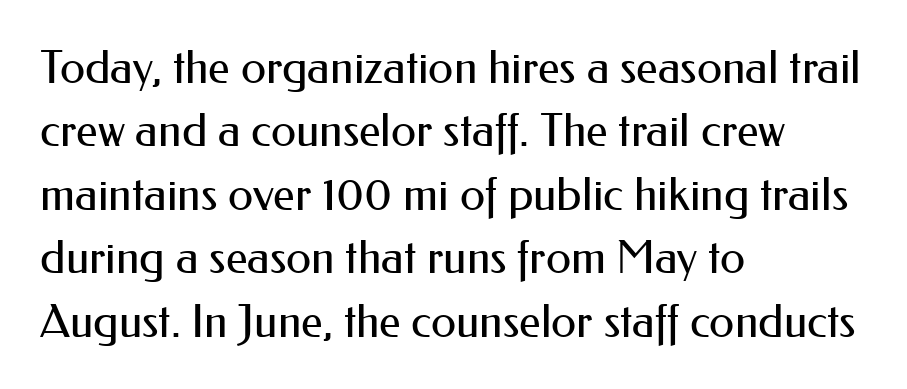
The image shows 46 px regular-weight sans-serif type, upright; set left-aligned, normal line spacing (1.38x), normal letter spacing, not underlined; medium stroke contrast and a small x-height.
